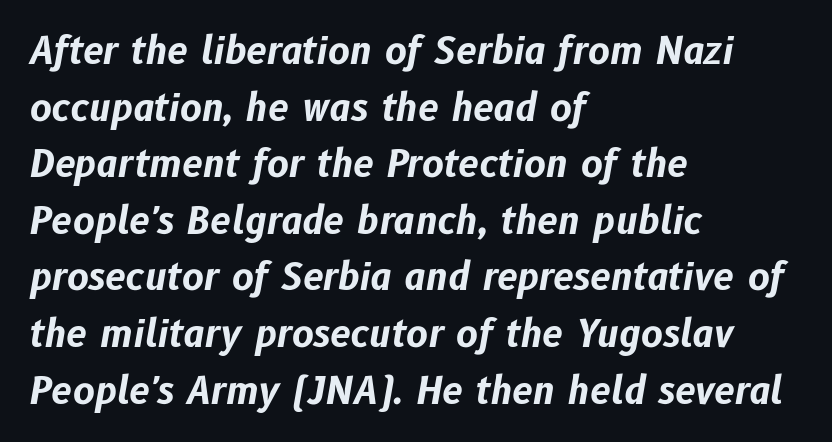
The image shows 37 px bold type, italic (leaning right); set left-aligned, normal line spacing (1.53x), normal letter spacing, not underlined; low stroke contrast and a medium x-height.
